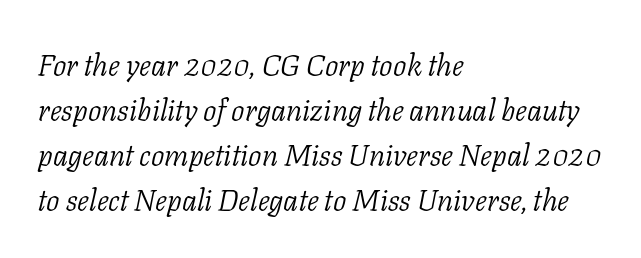
{"serif": "yes", "italic": "yes", "lean": "right", "slant_degrees": 11, "bold": "no", "weight": "light", "width": "normal", "stroke_contrast": "low", "x_height": "medium", "monospaced": "no", "underline": "no", "align": "left", "line_spacing": "normal", "line_spacing_ratio": 1.5, "letter_spacing": "normal", "letter_spacing_em": 0.0, "glyph_px": 30}
